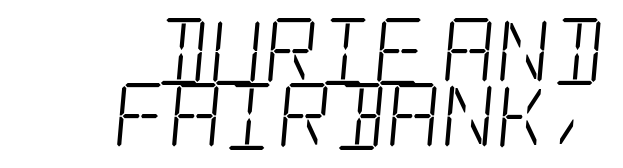
The image shows 67 px light, condensed serif type; set right-aligned, tight line spacing (0.97x), normal letter spacing, not underlined; low stroke contrast and a large x-height.
